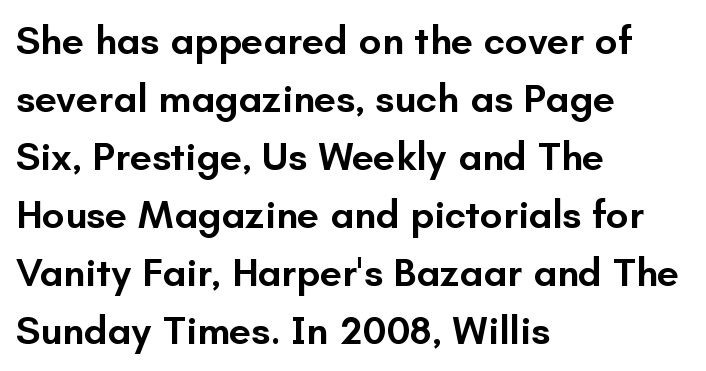
Regular leading. This rendering uses left alignment, leaving the right contour irregular. Looks like regular typesetting: each glyph gets only the width it needs. These lines were composed using upright roman letters. Is this a sans? Yes — the strokes have no serifs.
